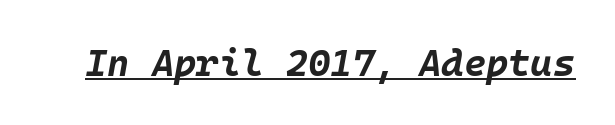
The specimen reads as italic at a glance. Summary of weight: heavy, a full bold. A rule runs beneath these lines of type. Inter-character spacing is left at the font's built-in metrics.
